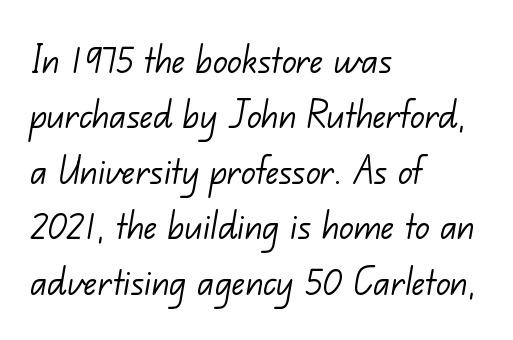
This sample has the flowing, uneven cadence of proportional lettering. In terms of letterform style, serifs are entirely absent. The typesetting does not lean heavy: it is not bold. Teacher's note: observe the even left margin — that is flush-left alignment.
